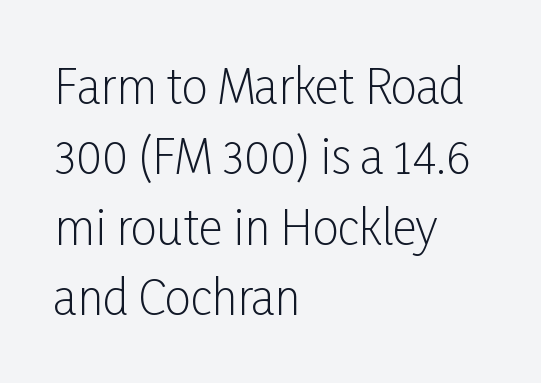
{"serif": "no", "italic": "no", "bold": "no", "weight": "light", "width": "condensed", "stroke_contrast": "low", "x_height": "medium", "monospaced": "no", "underline": "no", "align": "left", "line_spacing": "normal", "line_spacing_ratio": 1.5, "letter_spacing": "normal", "letter_spacing_em": 0.0, "glyph_px": 47}
